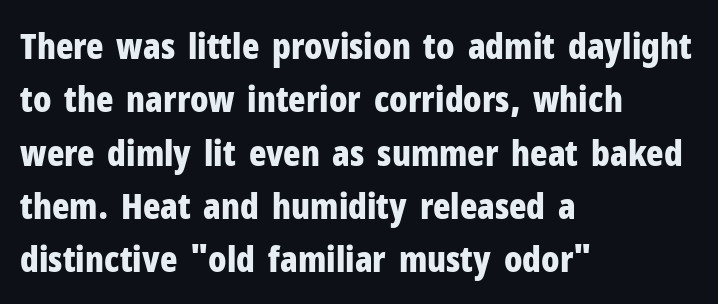
The image shows 36 px bold, condensed sans-serif type, upright; set left-aligned, normal line spacing (1.48x), normal letter spacing, not underlined; low stroke contrast and a medium x-height.
